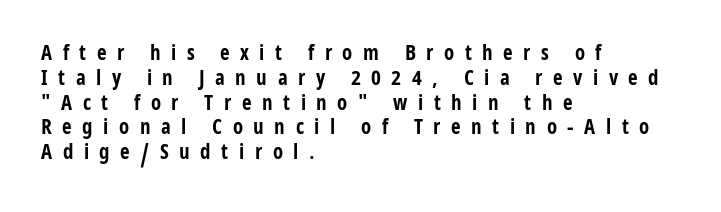
{"italic": "no", "bold": "yes", "underline": "no", "align": "left", "line_spacing_ratio": 1.18, "letter_spacing": "wide", "letter_spacing_em": 0.5, "glyph_px": 21}
